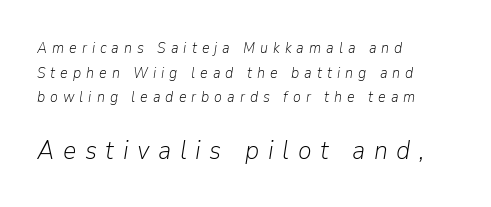
Q: Is the text bold? A: No.
Q: Is the text italic (slanted)? A: Yes, it leans right by about 9 degrees.
Q: Is the text underlined? A: No.
Q: How is the paragraph aligned? A: Left-aligned.
Q: Is the spacing between letters normal or unusually wide? A: Unusually wide.
Q: Is the spacing between lines tight, normal or loose? A: Normal.
Q: Which block of text is set in a larger size, the first (top) or the second (bottom)? A: The second (bottom) one.
